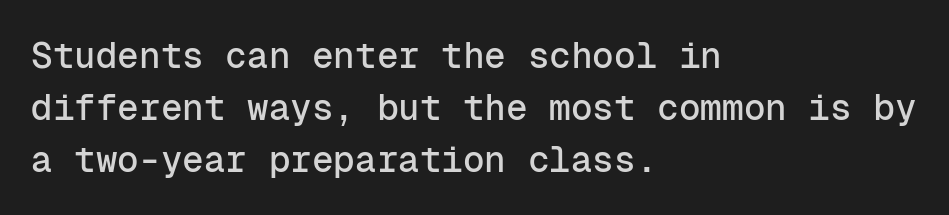
Q: Is the text italic (slanted)? A: No, it is upright.
Q: Is the typeface a serif or a sans-serif typeface? A: Sans-serif.
Q: Is the text underlined? A: No.
Q: How is the paragraph aligned? A: Left-aligned.
Q: Is the spacing between letters normal or unusually wide? A: Normal.
Q: Is the spacing between lines tight, normal or loose? A: Normal.
Q: Width (condensed, normal, or wide)? A: Normal.
Q: Stroke contrast? A: Low.
Q: x-height? A: Medium.
Q: Monospaced? A: Yes.
